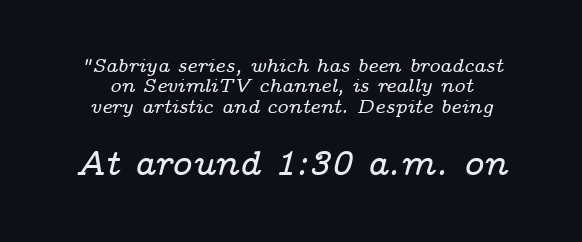
The image shows 34 px wide serif type, italic (leaning right); set centered, tight line spacing (1.07x), normal letter spacing, not underlined; the second (bottom) block is 1.79x larger; low stroke contrast and a medium x-height.
